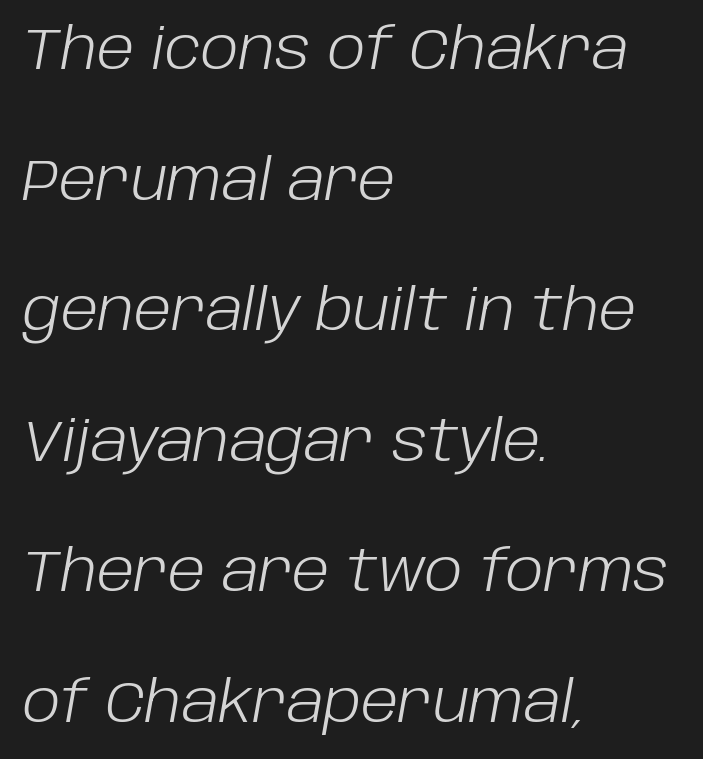
No heavy texture on the line: the type isn't bold. Type without underlining. You can tell it's italic because the verticals aren't actually vertical. This rendering leaves character spacing at its baseline value. Leftover space on each line is placed entirely after the last word.
